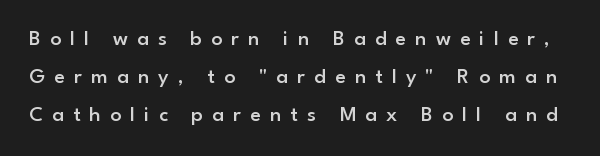
The image shows 22 px text type, upright; set line spacing 1.73x, unusually wide letter spacing (+0.41 em), not underlined.
